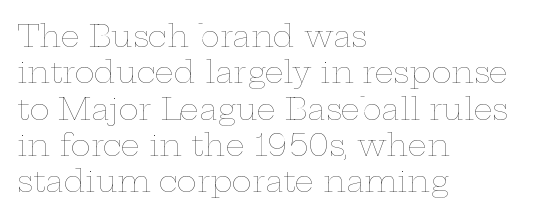
The image shows 30 px thin, wide type, upright; set left-aligned, line spacing 1.21x, normal letter spacing, not underlined; low stroke contrast and a medium x-height.
